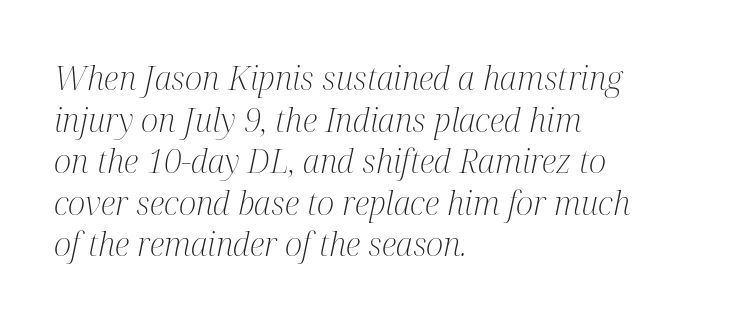
{"serif": "yes", "italic": "yes", "lean": "right", "slant_degrees": 12, "bold": "no", "weight": "light", "width": "condensed", "stroke_contrast": "medium", "x_height": "medium", "monospaced": "no", "underline": "no", "align": "left", "line_spacing": "normal", "line_spacing_ratio": 1.26, "letter_spacing": "normal", "letter_spacing_em": 0.0, "glyph_px": 33}
